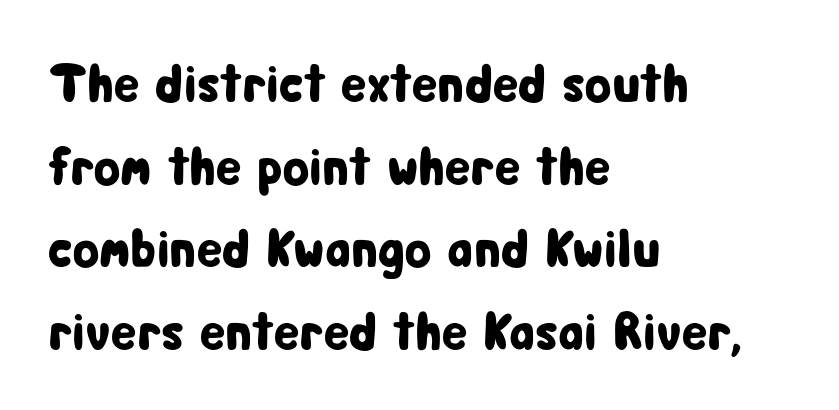
The lines are quadded left. Type without underlining. Are there feet on the stems? There aren't — it's a sans. Caption: standard tracking, unaltered. A typesetter would call this proportional, since set widths differ per character.
